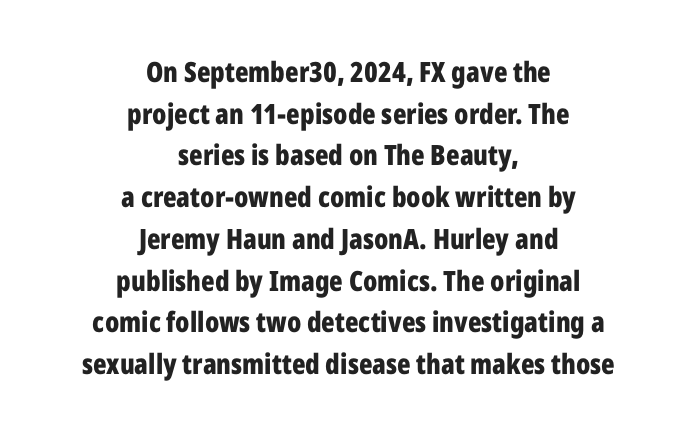
Q: Is the text bold? A: Yes.
Q: Is the text italic (slanted)? A: No, it is upright.
Q: Is the typeface a serif or a sans-serif typeface? A: Sans-serif.
Q: Is the text underlined? A: No.
Q: How is the paragraph aligned? A: Centered.
Q: Is the spacing between letters normal or unusually wide? A: Normal.
Q: Is the spacing between lines tight, normal or loose? A: Normal.
Q: Width (condensed, normal, or wide)? A: Condensed.
Q: Stroke contrast? A: Low.
Q: x-height? A: Medium.
Q: Monospaced? A: No.
